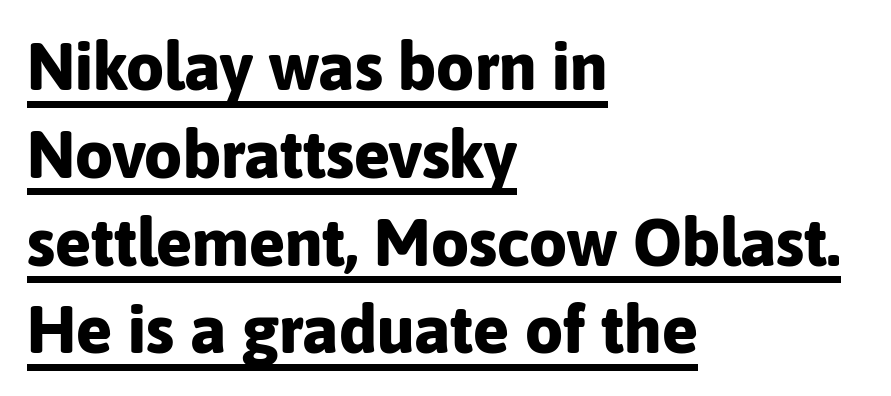
Q: Is the text bold? A: Yes.
Q: Is the text italic (slanted)? A: No, it is upright.
Q: Is the typeface a serif or a sans-serif typeface? A: Sans-serif.
Q: Is the text underlined? A: Yes.
Q: How is the paragraph aligned? A: Left-aligned.
Q: Is the spacing between letters normal or unusually wide? A: Normal.
Q: Is the spacing between lines tight, normal or loose? A: Normal.
Q: Width (condensed, normal, or wide)? A: Normal.
Q: Stroke contrast? A: Low.
Q: x-height? A: Medium.
Q: Monospaced? A: No.
